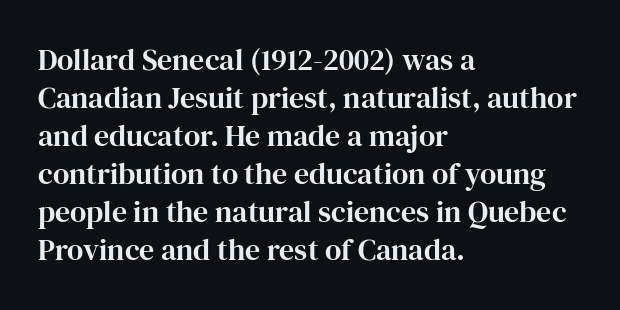
{"serif": "yes", "italic": "no", "width": "normal", "stroke_contrast": "high", "x_height": "medium", "monospaced": "no", "underline": "no", "align": "left", "line_spacing": "normal", "line_spacing_ratio": 1.27, "letter_spacing": "normal", "letter_spacing_em": 0.0, "glyph_px": 30}
